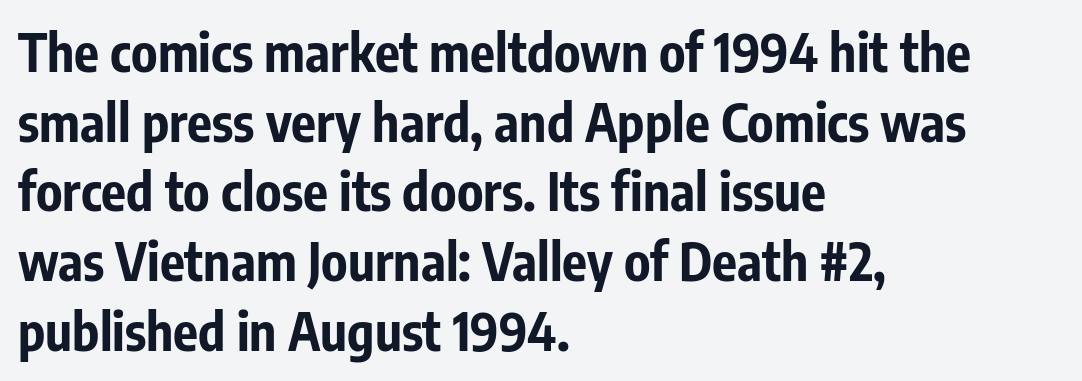
Each word holds together tightly as a unit, with standard inter-letter gaps. Each line starts at the same left margin while the right side varies. This sample has the flowing, uneven cadence of proportional lettering. Pretty heavy lettering here — definitely bold. The glyphs in this specimen are sans serif. The strip under each line holds only bare page.
